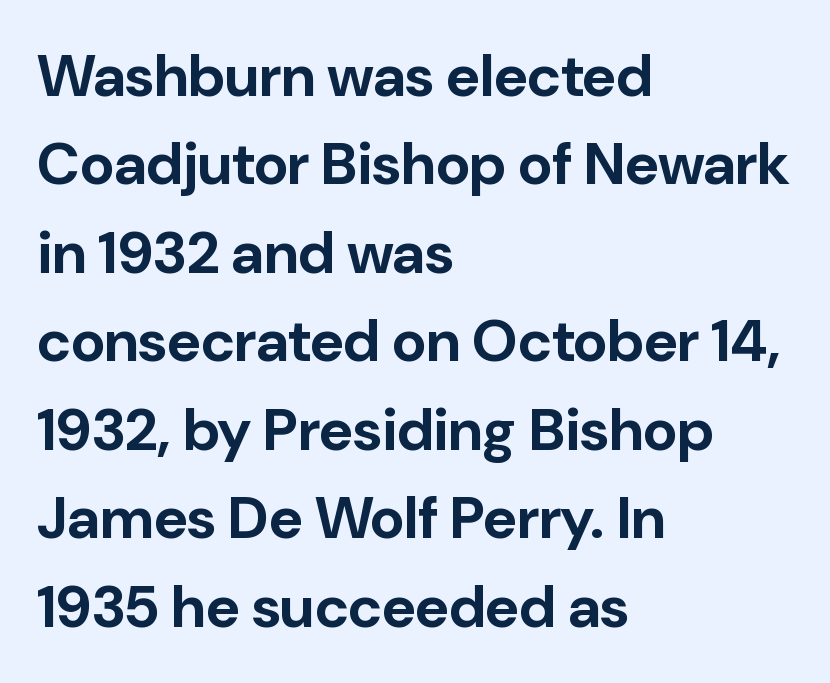
Q: Is the text bold? A: Yes.
Q: Is the text italic (slanted)? A: No, it is upright.
Q: Is the typeface a serif or a sans-serif typeface? A: Sans-serif.
Q: Is the text underlined? A: No.
Q: How is the paragraph aligned? A: Left-aligned.
Q: Is the spacing between letters normal or unusually wide? A: Normal.
Q: Is the spacing between lines tight, normal or loose? A: Normal.
Q: Width (condensed, normal, or wide)? A: Normal.
Q: Stroke contrast? A: Low.
Q: x-height? A: Medium.
Q: Monospaced? A: No.
